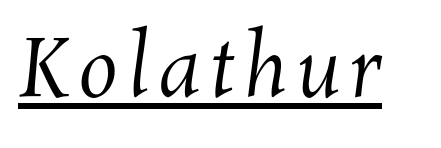
Q: Is the text bold? A: No.
Q: Is the text underlined? A: Yes.
Q: Width (condensed, normal, or wide)? A: Normal.
Q: Stroke contrast? A: Medium.
Q: x-height? A: Medium.
Q: Monospaced? A: No.
